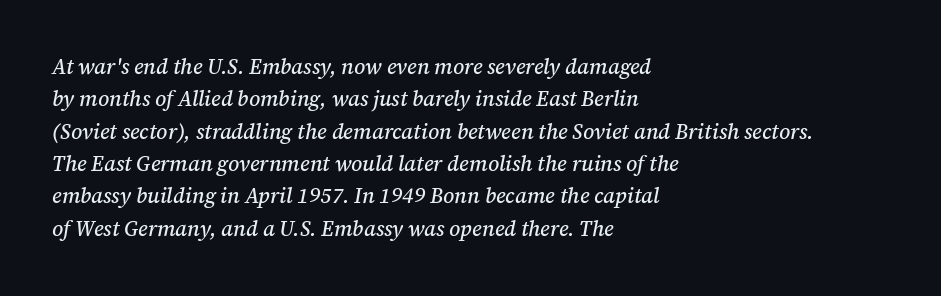
Q: Is the text italic (slanted)? A: Yes, it leans right by about 12 degrees.
Q: Is the text underlined? A: No.
Q: How is the paragraph aligned? A: Left-aligned.
Q: Is the spacing between letters normal or unusually wide? A: Normal.
Q: Is the spacing between lines tight, normal or loose? A: Normal.
